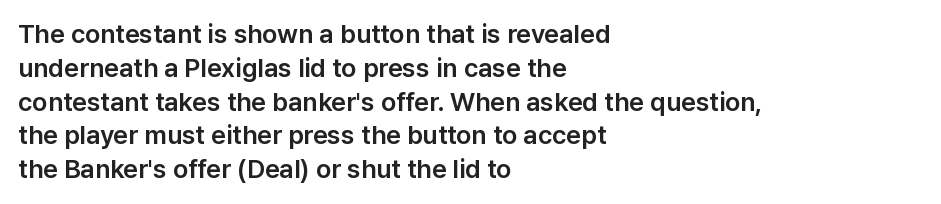
The image shows 26 px text type, upright; set left-aligned, normal line spacing (1.3x), normal letter spacing, not underlined.
